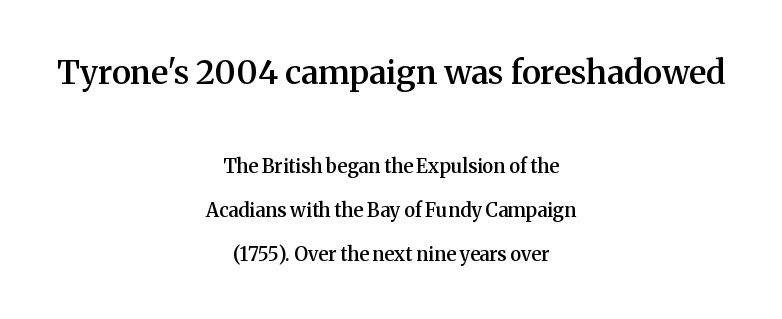
Q: Is the text bold? A: Semi-bold.
Q: Is the text italic (slanted)? A: No, it is upright.
Q: Is the typeface a serif or a sans-serif typeface? A: Serif.
Q: Is the text underlined? A: No.
Q: How is the paragraph aligned? A: Centered.
Q: Is the spacing between letters normal or unusually wide? A: Normal.
Q: Is the spacing between lines tight, normal or loose? A: Loose.
Q: Which block of text is set in a larger size, the first (top) or the second (bottom)? A: The first (top) one.
Q: Width (condensed, normal, or wide)? A: Normal.
Q: Stroke contrast? A: Medium.
Q: x-height? A: Medium.
Q: Monospaced? A: No.
